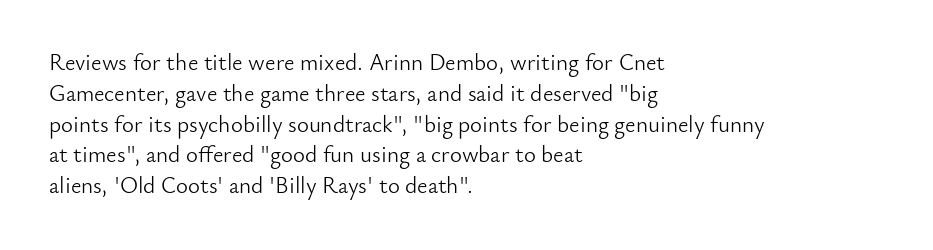
The image shows 23 px text type, upright; set left-aligned, normal line spacing (1.34x), normal letter spacing, not underlined.
